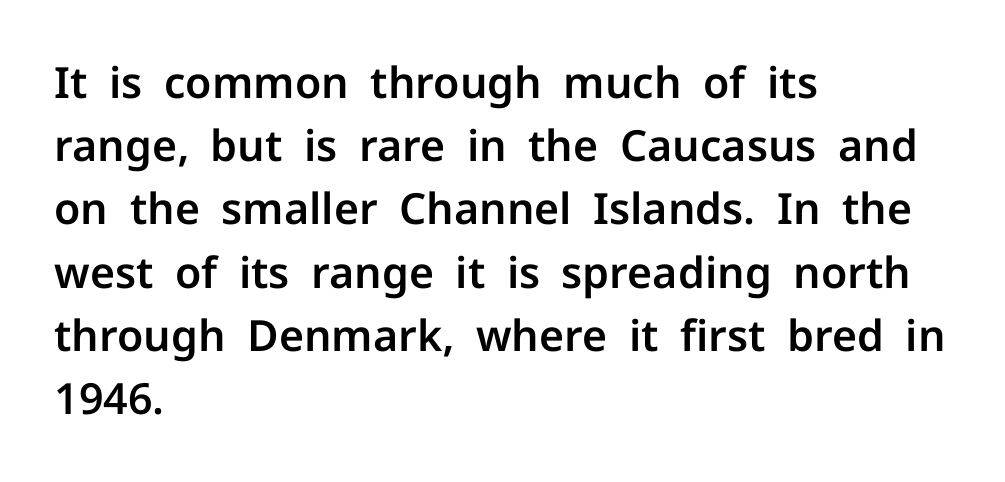
{"serif": "no", "italic": "no", "width": "normal", "stroke_contrast": "low", "x_height": "medium", "monospaced": "no", "underline": "no", "align": "left", "line_spacing": "normal", "line_spacing_ratio": 1.47, "letter_spacing": "normal", "letter_spacing_em": 0.0, "glyph_px": 43}
